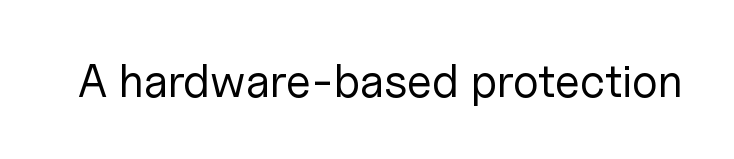
{"serif": "no", "italic": "no", "bold": "no", "weight": "regular", "width": "normal", "stroke_contrast": "low", "x_height": "medium", "monospaced": "no", "underline": "no", "letter_spacing": "normal", "letter_spacing_em": 0.0, "glyph_px": 46}
